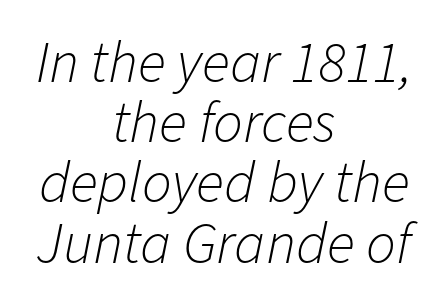
The image shows 59 px light type, italic (leaning right); set centered, tight line spacing (1.02x), normal letter spacing, not underlined; low stroke contrast and a medium x-height.
